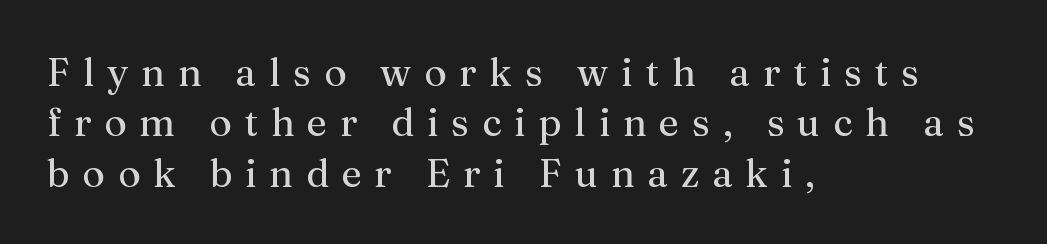
This rendering uses left alignment, leaving the right contour irregular. Unmarked baselines from the first word to the last. Inter-character spacing is expanded well beyond the font's built-in metrics. Summary of weight: not heavy and not bold. A typesetter would label this face a serif.
